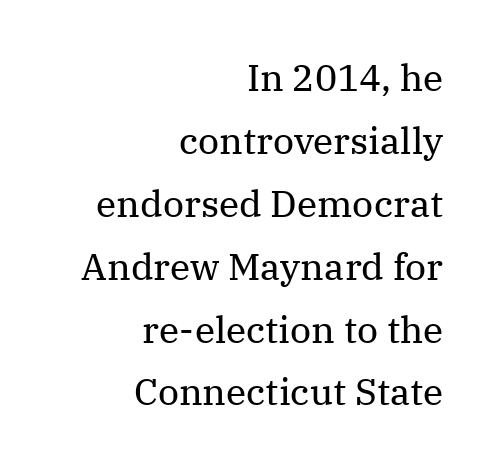
If you drew a line through each stem, it would be perfectly vertical. Ink coverage per letter is moderate at most. How are the letters spaced? Ordinarily, with no added tracking. Vertical spacing — default. The face used here is seriffed, in the tradition of book romans.
